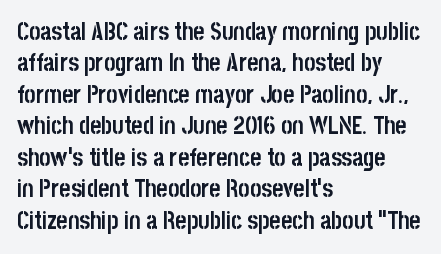
Q: Is the text bold? A: Yes.
Q: Is the text italic (slanted)? A: No, it is upright.
Q: Is the text underlined? A: No.
Q: How is the paragraph aligned? A: Left-aligned.
Q: Is the spacing between letters normal or unusually wide? A: Normal.
Q: Is the spacing between lines tight, normal or loose? A: Normal.
